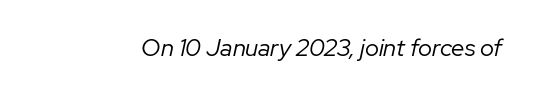
Q: Is the text bold? A: No.
Q: Is the text italic (slanted)? A: Yes, it leans right by about 12 degrees.
Q: Is the text underlined? A: No.
Q: Is the spacing between letters normal or unusually wide? A: Normal.
